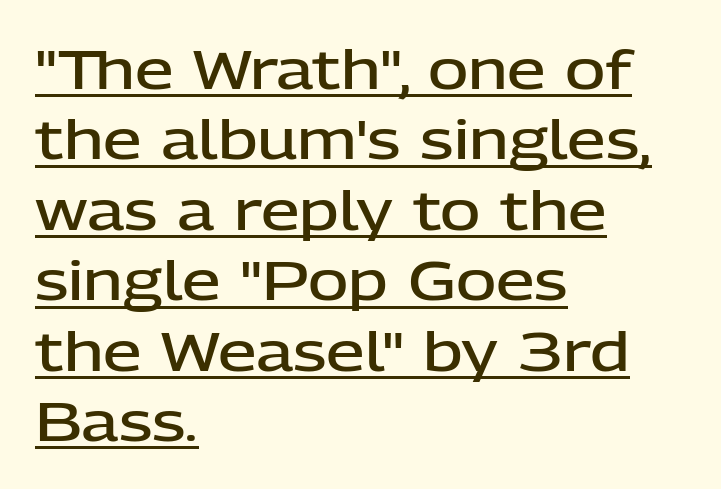
{"serif": "no", "italic": "no", "bold": "semi", "weight": "semibold", "width": "normal", "stroke_contrast": "low", "x_height": "medium", "monospaced": "no", "underline": "yes", "align": "left", "line_spacing": "normal", "line_spacing_ratio": 1.28, "letter_spacing": "normal", "letter_spacing_em": 0.0, "glyph_px": 55}
